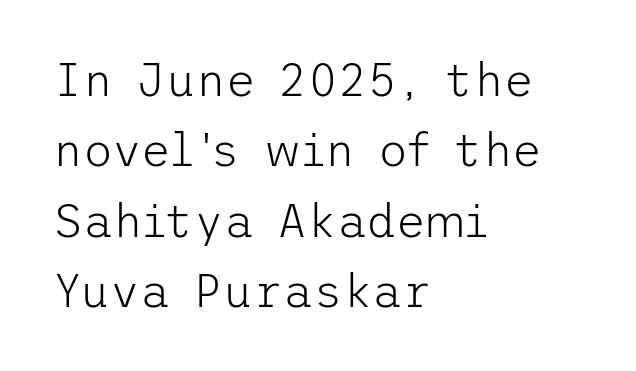
Q: Is the text bold? A: No.
Q: Is the text italic (slanted)? A: No, it is upright.
Q: Is the typeface a serif or a sans-serif typeface? A: Sans-serif.
Q: Is the text underlined? A: No.
Q: How is the paragraph aligned? A: Left-aligned.
Q: Is the spacing between letters normal or unusually wide? A: Normal.
Q: Is the spacing between lines tight, normal or loose? A: Normal.
Q: Width (condensed, normal, or wide)? A: Normal.
Q: Stroke contrast? A: Low.
Q: x-height? A: Medium.
